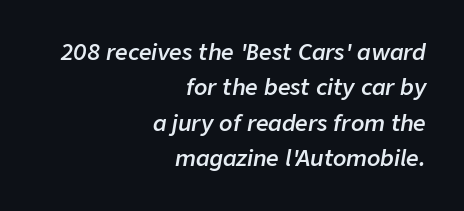
Q: Is the text bold? A: Semi-bold.
Q: Is the text italic (slanted)? A: Yes, it leans right by about 9 degrees.
Q: Is the text underlined? A: No.
Q: How is the paragraph aligned? A: Right-aligned.
Q: Is the spacing between letters normal or unusually wide? A: Normal.
Q: Is the spacing between lines tight, normal or loose? A: Normal.
